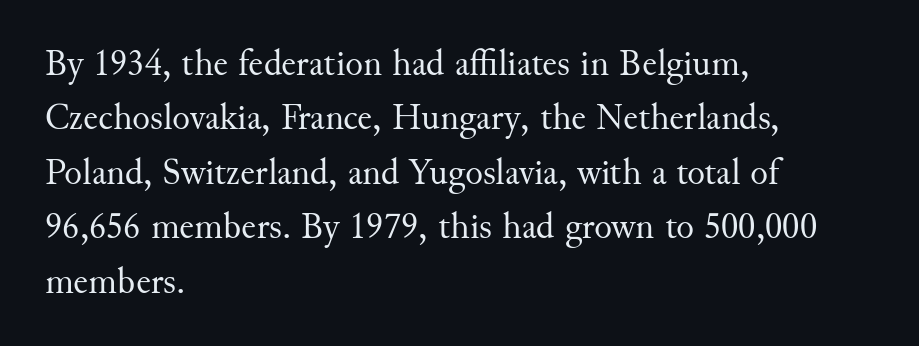
Q: Is the text bold? A: No.
Q: Is the text italic (slanted)? A: No, it is upright.
Q: Is the typeface a serif or a sans-serif typeface? A: Serif.
Q: Is the text underlined? A: No.
Q: How is the paragraph aligned? A: Left-aligned.
Q: Is the spacing between letters normal or unusually wide? A: Normal.
Q: Is the spacing between lines tight, normal or loose? A: Normal.
Q: Width (condensed, normal, or wide)? A: Normal.
Q: Stroke contrast? A: Medium.
Q: x-height? A: Small.
Q: Monospaced? A: No.
